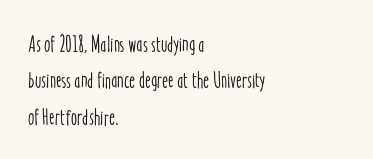
{"italic": "no", "underline": "no", "align": "left", "line_spacing": "normal", "line_spacing_ratio": 1.58, "letter_spacing": "normal", "letter_spacing_em": 0.0, "glyph_px": 23}
